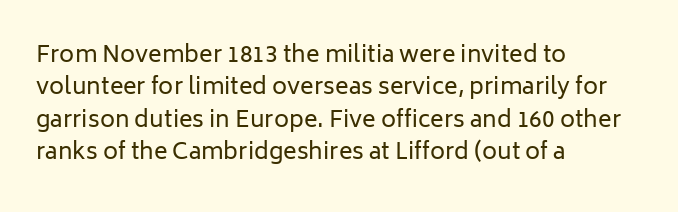
The tracking reads as untouched default to a designer's eye. Layout note: lines flush left. Students, observe: this is what conventionally led text looks like. Underline: absent.
